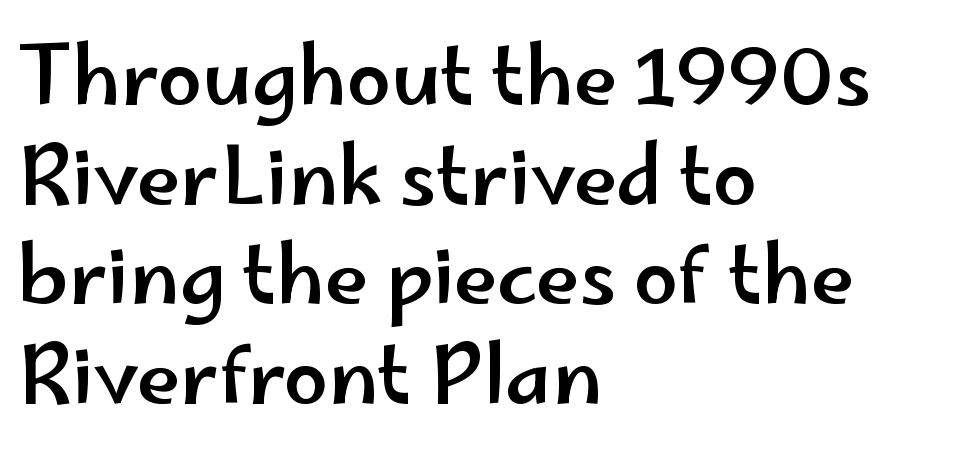
Is this a fixed-width face? No — the glyphs have proportional, varying widths. The gaps between neighbouring characters are ordinary and unremarkable. Unmarked baselines from the first word to the last. To sum up the face: it is a sans, with no serifs. Honestly, the row spacing looks completely unremarkable. Posture: upright roman.
